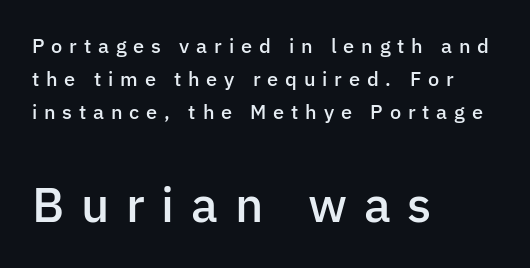
{"serif": "no", "italic": "no", "bold": "semi", "weight": "semibold", "width": "normal", "stroke_contrast": "low", "x_height": "medium", "monospaced": "no", "underline": "no", "align": "left", "line_spacing": "normal", "line_spacing_ratio": 1.66, "letter_spacing": "wide", "letter_spacing_em": 0.34, "larger_block": "second", "size_ratio": 2.45, "glyph_px": 49}
